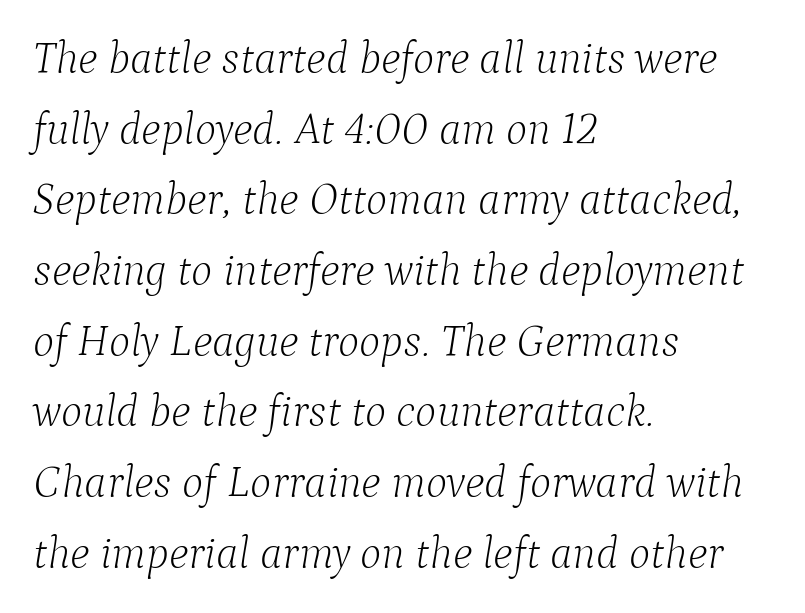
{"serif": "yes", "italic": "yes", "lean": "right", "slant_degrees": 9, "bold": "no", "weight": "light", "width": "normal", "stroke_contrast": "low", "x_height": "medium", "monospaced": "no", "underline": "no", "align": "left", "line_spacing": "normal", "line_spacing_ratio": 1.57, "letter_spacing": "normal", "letter_spacing_em": 0.0, "glyph_px": 45}
